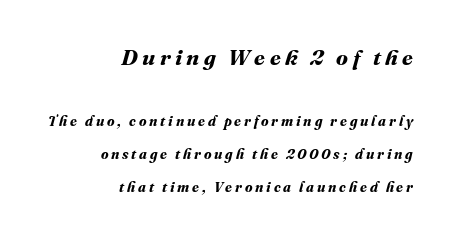
Q: Is the text bold? A: Yes.
Q: Is the text underlined? A: No.
Q: How is the paragraph aligned? A: Right-aligned.
Q: Is the spacing between letters normal or unusually wide? A: Unusually wide.
Q: Is the spacing between lines tight, normal or loose? A: Loose.
Q: Which block of text is set in a larger size, the first (top) or the second (bottom)? A: The first (top) one.
